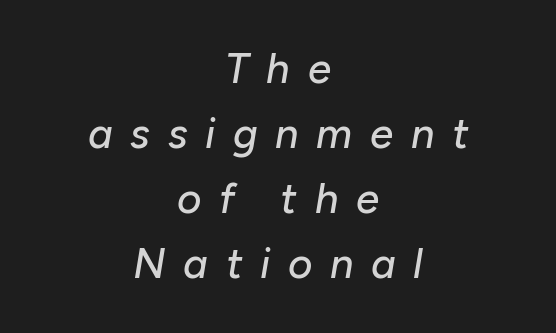
Q: Is the text italic (slanted)? A: Yes, it leans right by about 10 degrees.
Q: Is the text underlined? A: No.
Q: How is the paragraph aligned? A: Centered.
Q: Is the spacing between letters normal or unusually wide? A: Unusually wide.
Q: Is the spacing between lines tight, normal or loose? A: Normal.
Q: Width (condensed, normal, or wide)? A: Normal.
Q: Stroke contrast? A: Low.
Q: x-height? A: Medium.
Q: Monospaced? A: No.
